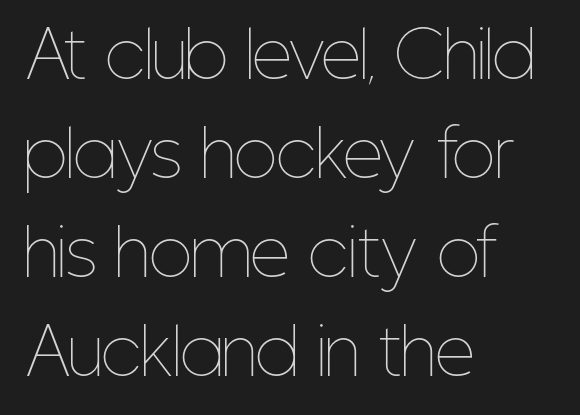
The image shows 63 px thin, condensed type, upright; set left-aligned, normal line spacing (1.57x), normal letter spacing, not underlined; low stroke contrast and a medium x-height.
